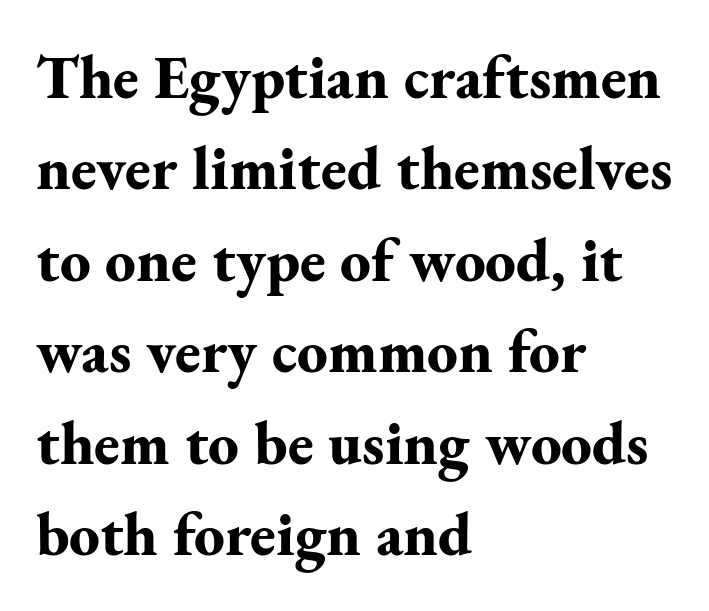
Look at the tracking — it's just the regular setting, nothing added. Think of a printed novel: that variable character pitch is what you see here. The strokes are fattened all the way to bold. What's the leading like? Ordinary, nothing unusual. Ordinary non-slanted type is in use. Which margin do the lines hug? The left one — the right edge is uneven.
